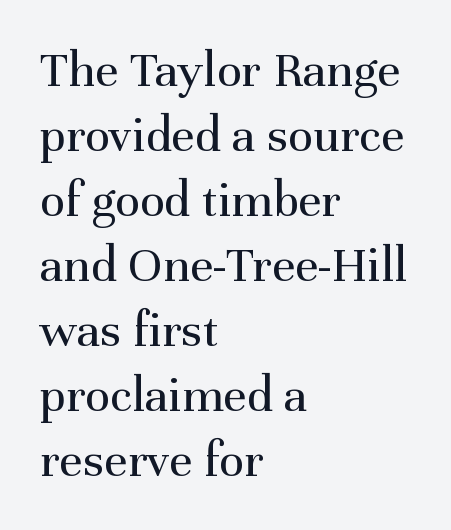
Line starts are locked; line ends wander. In terms of leading, this rendering sits right in the middle. Only glyphs here, with clear space below each row. Stems here are at most as thick as an everyday book face.
